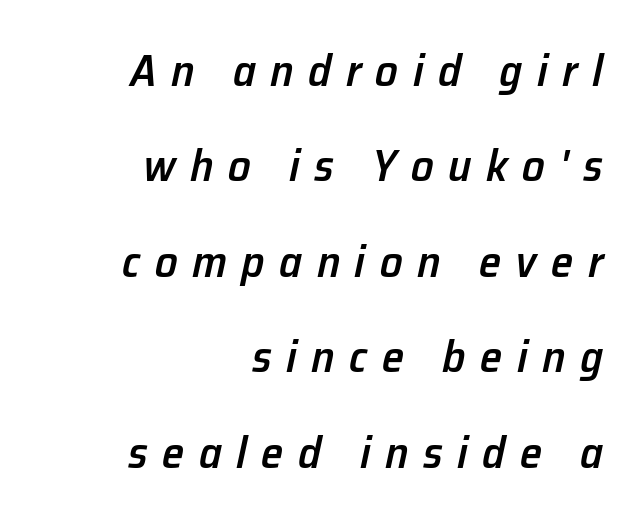
The image shows 45 px semibold type, italic (leaning right); set right-aligned, loose line spacing (2.12x), unusually wide letter spacing (+0.32 em), not underlined; low stroke contrast and a medium x-height.
